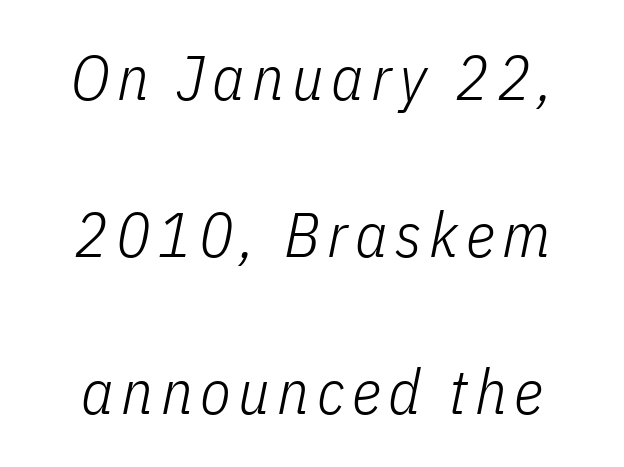
Q: Is the text bold? A: No.
Q: Is the text italic (slanted)? A: Yes, it leans right by about 11 degrees.
Q: Is the text underlined? A: No.
Q: Is the spacing between lines tight, normal or loose? A: Loose.
Q: Width (condensed, normal, or wide)? A: Condensed.
Q: Stroke contrast? A: Low.
Q: x-height? A: Medium.
Q: Monospaced? A: No.
